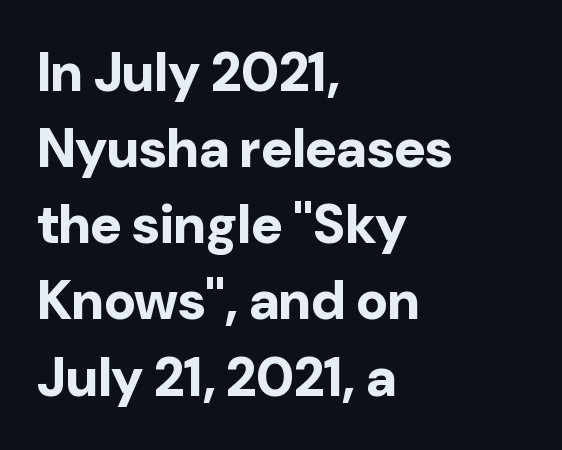
Q: Is the text bold? A: Yes.
Q: Is the text italic (slanted)? A: No, it is upright.
Q: Is the typeface a serif or a sans-serif typeface? A: Sans-serif.
Q: Is the text underlined? A: No.
Q: How is the paragraph aligned? A: Left-aligned.
Q: Is the spacing between letters normal or unusually wide? A: Normal.
Q: Is the spacing between lines tight, normal or loose? A: Normal.
Q: Width (condensed, normal, or wide)? A: Normal.
Q: Stroke contrast? A: Low.
Q: x-height? A: Medium.
Q: Monospaced? A: No.
